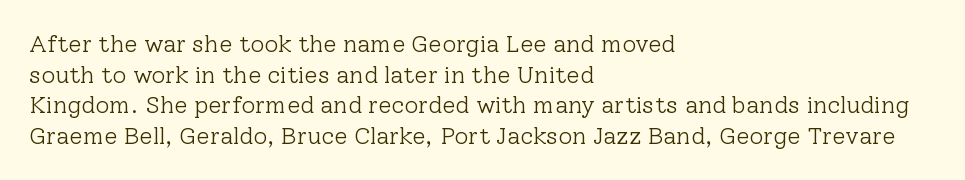
{"italic": "no", "bold": "no", "underline": "no", "align": "left", "line_spacing": "normal", "line_spacing_ratio": 1.28, "letter_spacing": "normal", "letter_spacing_em": 0.0, "glyph_px": 24}
